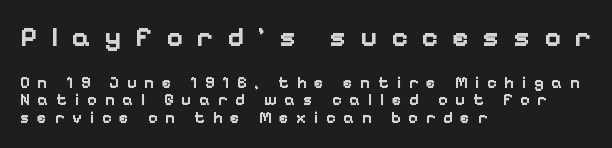
The image shows 28 px bold sans-serif type, upright; set left-aligned, tight line spacing (1.09x), unusually wide letter spacing (+0.49 em), not underlined; the first (top) block is 1.75x larger; low stroke contrast and a medium x-height.
